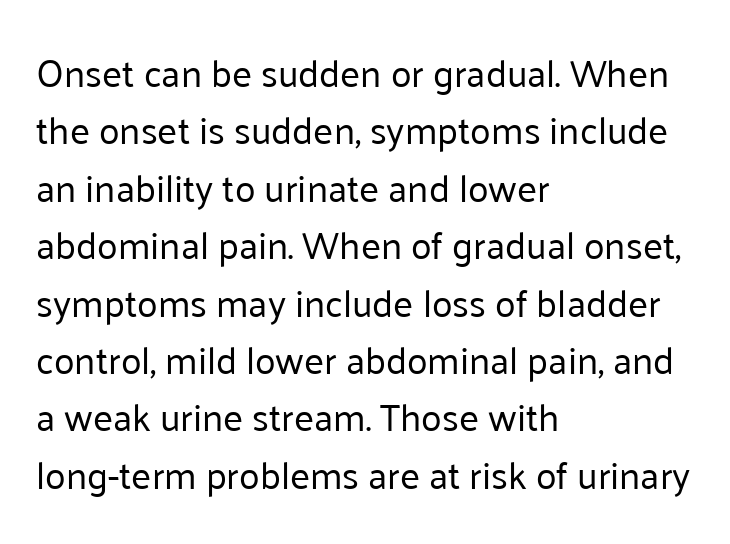
Q: Is the text bold? A: No.
Q: Is the text italic (slanted)? A: No, it is upright.
Q: Is the typeface a serif or a sans-serif typeface? A: Sans-serif.
Q: Is the text underlined? A: No.
Q: How is the paragraph aligned? A: Left-aligned.
Q: Is the spacing between letters normal or unusually wide? A: Normal.
Q: Is the spacing between lines tight, normal or loose? A: Normal.
Q: Width (condensed, normal, or wide)? A: Normal.
Q: Stroke contrast? A: Low.
Q: x-height? A: Medium.
Q: Monospaced? A: No.
